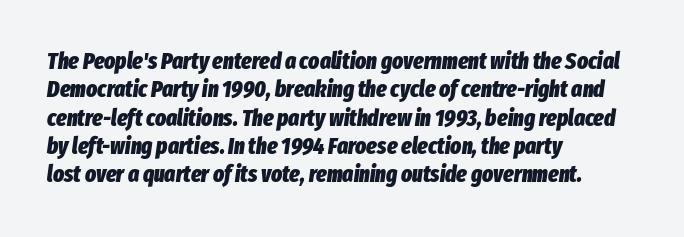
{"italic": "yes", "lean": "right", "slant_degrees": 8, "bold": "yes", "underline": "no", "align": "left", "line_spacing_ratio": 1.23, "letter_spacing": "normal", "letter_spacing_em": 0.0, "glyph_px": 23}
